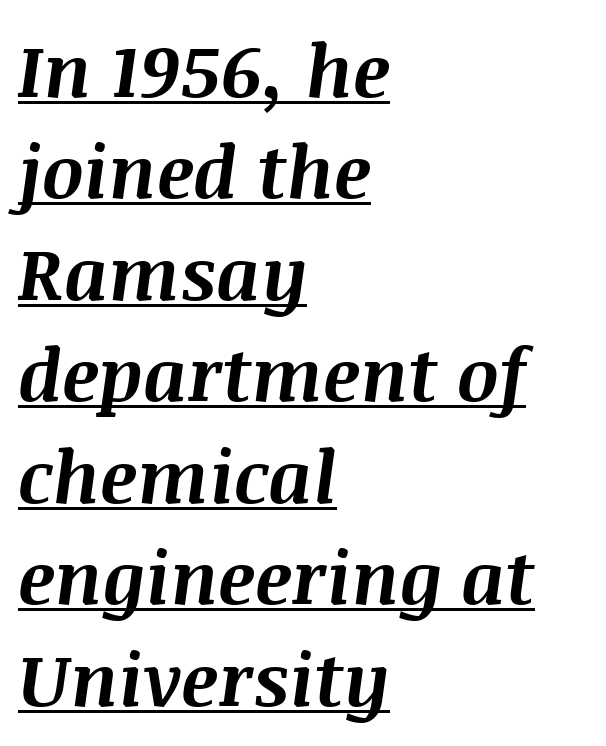
The image shows 73 px bold type, italic (leaning right); set left-aligned, normal line spacing (1.39x), normal letter spacing, underlined; medium stroke contrast and a large x-height.
